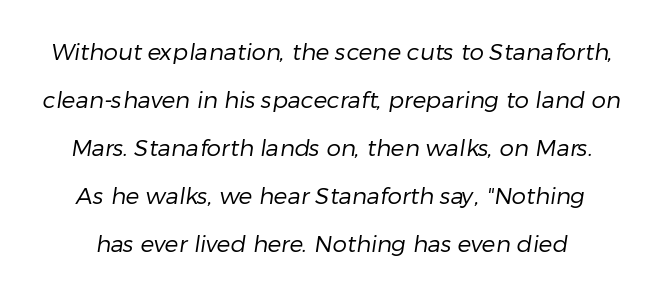
Q: Is the text bold? A: No.
Q: Is the text underlined? A: No.
Q: Is the spacing between letters normal or unusually wide? A: Normal.
Q: Is the spacing between lines tight, normal or loose? A: Loose.
